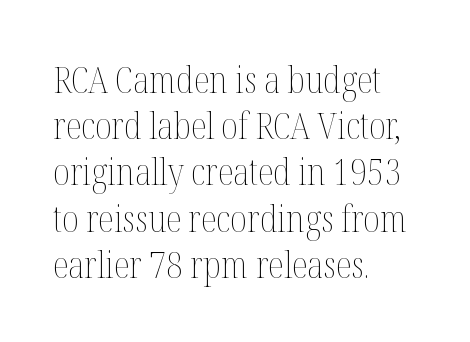
The zone under the glyphs is completely vacant. The passage shown is typed in a proportional face where columns would drift. Stems and bowls with no extra thickness — not bold. One-word summary of the alignment: left. Each word holds together tightly as a unit, with standard inter-letter gaps.
